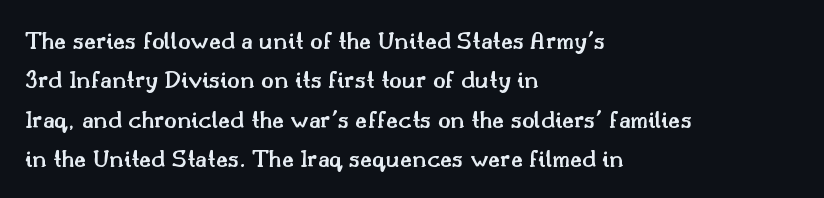
{"italic": "no", "bold": "semi", "underline": "no", "align": "left", "line_spacing": "normal", "line_spacing_ratio": 1.51, "letter_spacing": "normal", "letter_spacing_em": 0.0, "glyph_px": 26}
